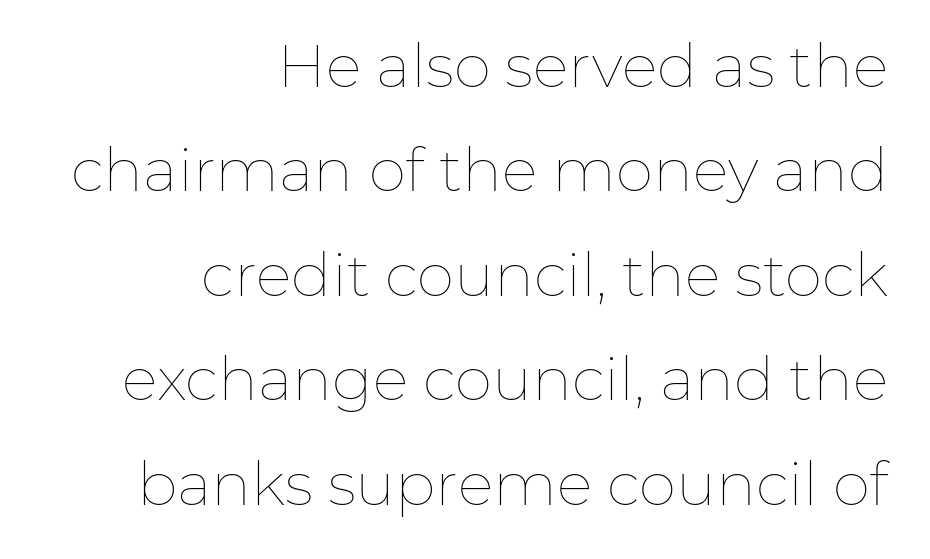
{"italic": "no", "bold": "no", "weight": "thin", "width": "normal", "stroke_contrast": "low", "x_height": "medium", "monospaced": "no", "underline": "no", "align": "right", "line_spacing_ratio": 1.74, "letter_spacing": "normal", "letter_spacing_em": 0.0, "glyph_px": 60}
